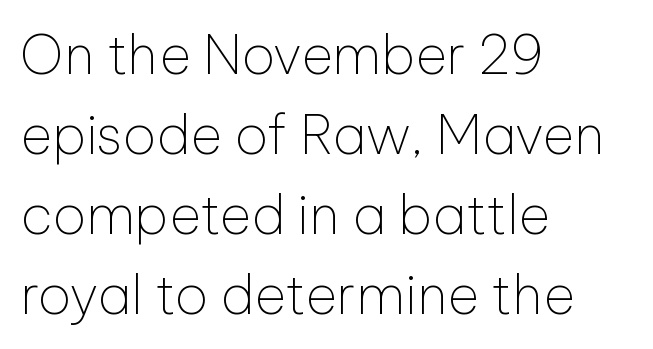
The image shows 54 px thin sans-serif type, upright; set left-aligned, normal line spacing (1.48x), normal letter spacing, not underlined; low stroke contrast and a medium x-height.
